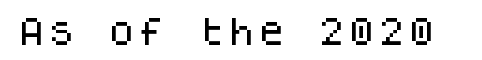
Q: Is the text italic (slanted)? A: No, it is upright.
Q: Is the typeface a serif or a sans-serif typeface? A: Sans-serif.
Q: Is the text underlined? A: No.
Q: Is the spacing between letters normal or unusually wide? A: Normal.
Q: Width (condensed, normal, or wide)? A: Normal.
Q: Stroke contrast? A: Low.
Q: x-height? A: Large.
Q: Monospaced? A: Yes.
